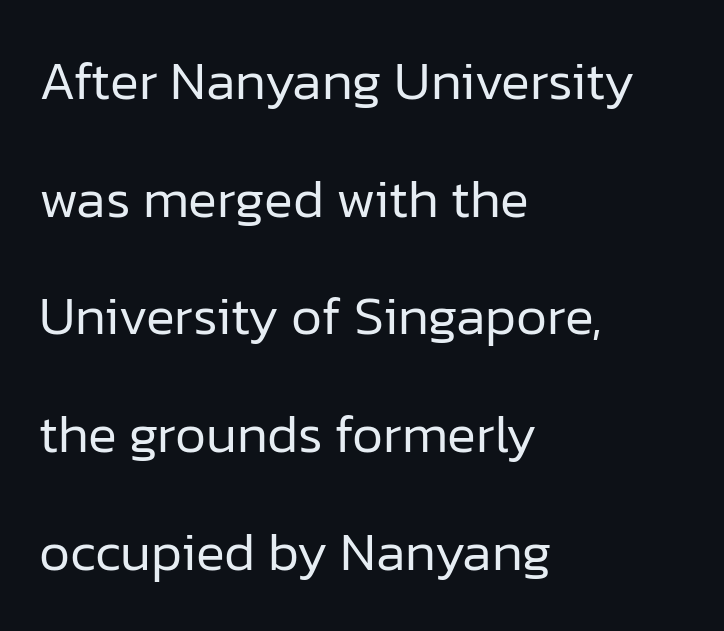
The image shows 54 px regular-weight sans-serif type, upright; set left-aligned, loose line spacing (2.18x), normal letter spacing, not underlined; low stroke contrast and a medium x-height.
